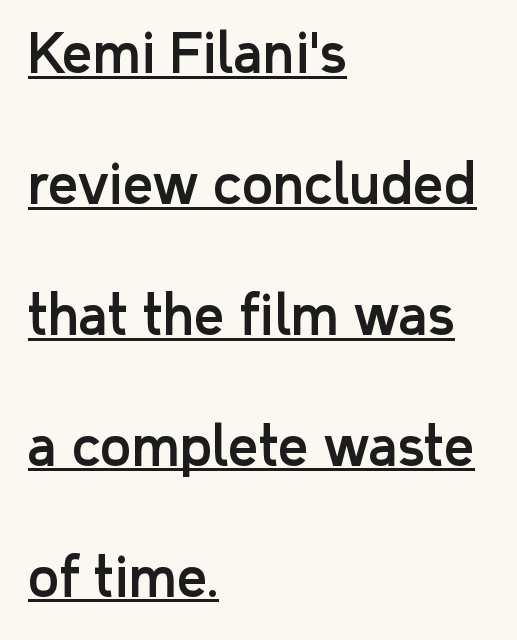
Q: Is the text italic (slanted)? A: No, it is upright.
Q: Is the typeface a serif or a sans-serif typeface? A: Sans-serif.
Q: Is the text underlined? A: Yes.
Q: How is the paragraph aligned? A: Left-aligned.
Q: Is the spacing between letters normal or unusually wide? A: Normal.
Q: Is the spacing between lines tight, normal or loose? A: Loose.
Q: Width (condensed, normal, or wide)? A: Normal.
Q: Stroke contrast? A: Low.
Q: x-height? A: Medium.
Q: Monospaced? A: No.
